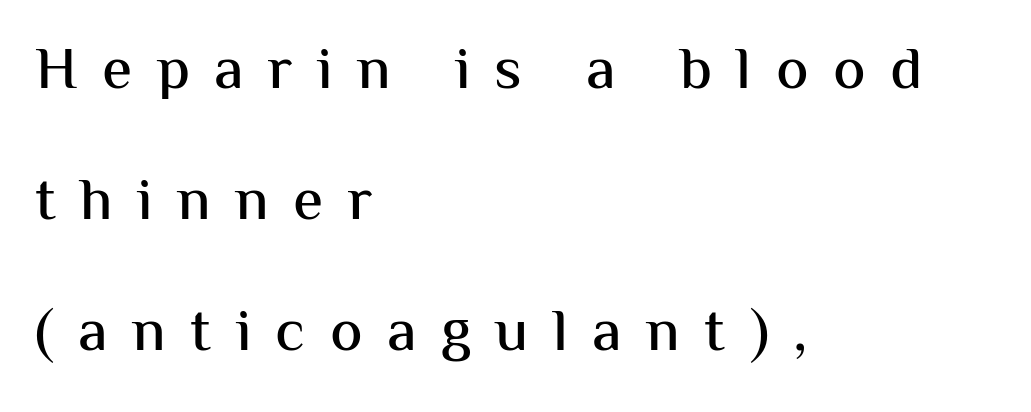
The image shows 61 px sans-serif type, upright; set left-aligned, loose line spacing (2.15x), unusually wide letter spacing (+0.4 em), not underlined; medium stroke contrast and a medium x-height.
